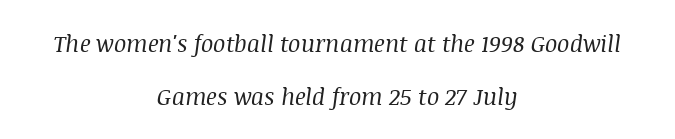
{"italic": "yes", "lean": "right", "slant_degrees": 8, "bold": "no", "underline": "no", "align": "center", "line_spacing": "loose", "line_spacing_ratio": 2.3, "letter_spacing": "normal", "letter_spacing_em": 0.0, "glyph_px": 23}
